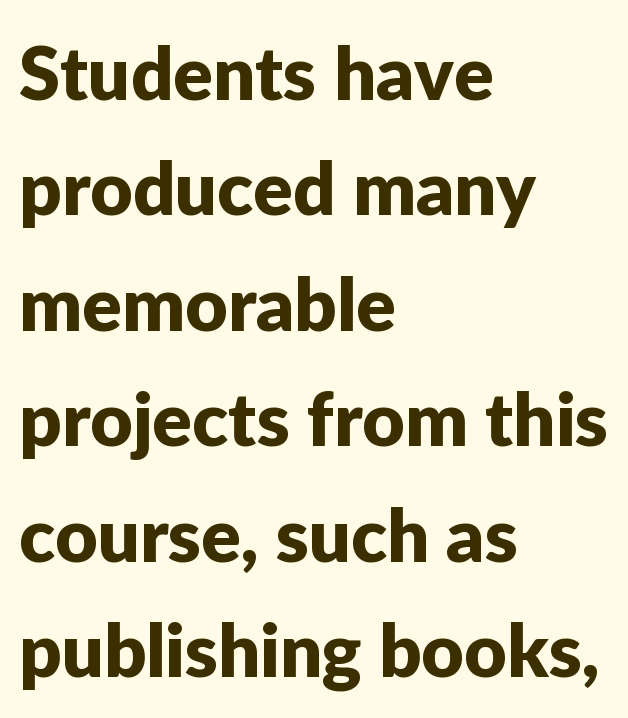
This is roman type, the default non-slanted kind. This is sans-serif lettering, the kind often seen on screens and signage. The line-height multiplier appears to be the usual default. These lines are rendered in a variable-pitch font. How are the letters spaced? Ordinarily, with no added tracking. Reading down the block, your eye returns to a fixed left position each line.
